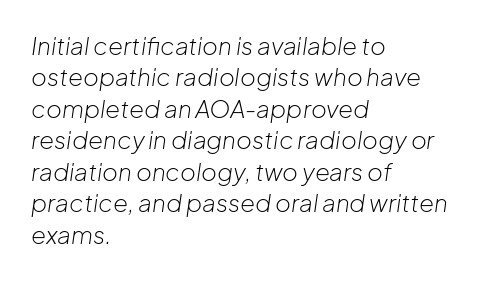
Letter spacing: default. One glance says typical: line gaps are just what's usual. Which margin do the lines hug? The left one — the right edge is uneven. A light-to-regular cut is what we see here. The area under the type is left untouched. You can tell it's italic because the verticals aren't actually vertical.
